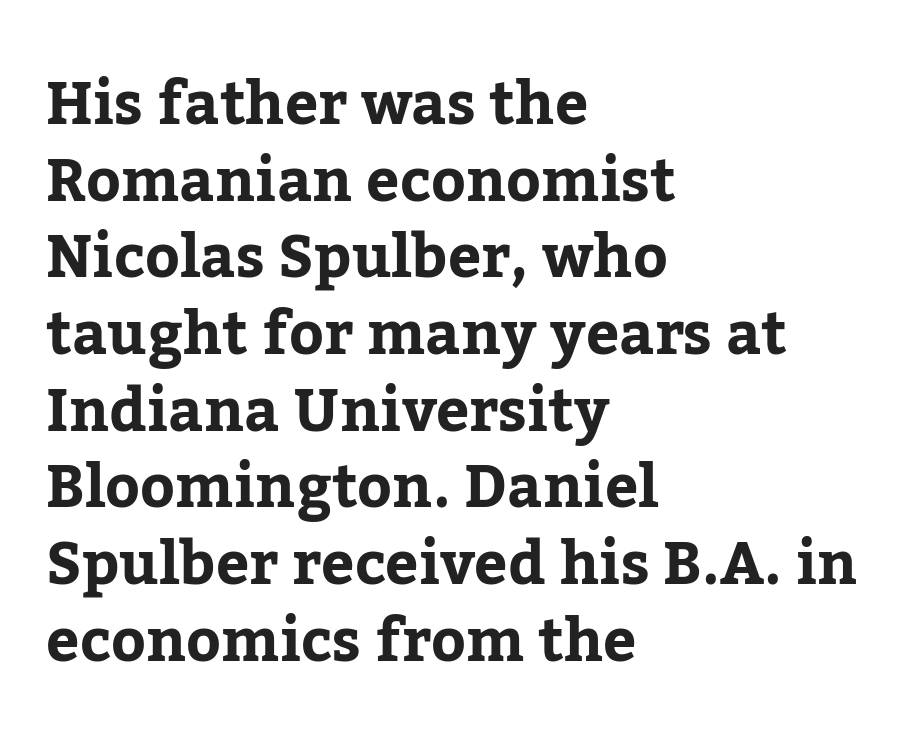
Caption: standard tracking, unaltered. Clear beneath every line of the passage. The rows are spaced the way most documents space them. All the whitespace from short lines collects on the right.
